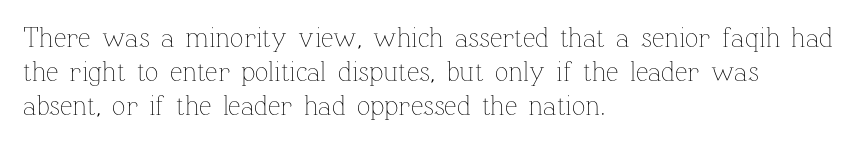
Q: Is the text bold? A: No.
Q: Is the text italic (slanted)? A: No, it is upright.
Q: Is the text underlined? A: No.
Q: How is the paragraph aligned? A: Left-aligned.
Q: Is the spacing between letters normal or unusually wide? A: Normal.
Q: Width (condensed, normal, or wide)? A: Normal.
Q: Stroke contrast? A: Low.
Q: x-height? A: Medium.
Q: Monospaced? A: No.
